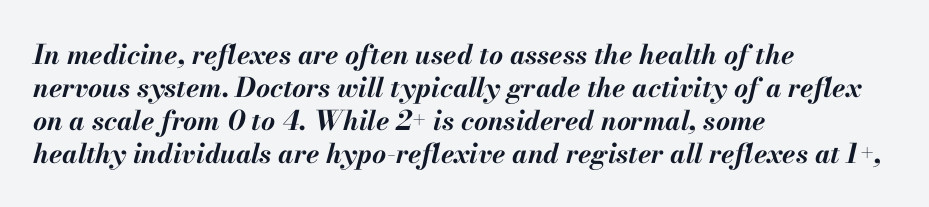
The image shows 27 px bold type, italic (leaning right); set left-aligned, line spacing 1.22x, normal letter spacing, not underlined.
